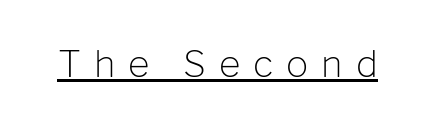
Varying glyph widths throughout — classic text-font behaviour. This is the regular roman posture of the typeface. Stems here are at most as thick as an everyday book face. These characters rest on top of a visible drawn line.
